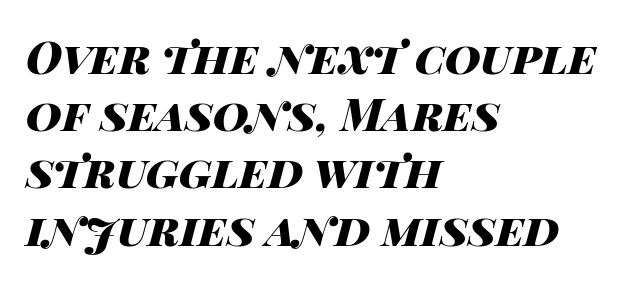
The image shows 44 px heavy, wide type, italic (leaning right); set left-aligned, normal line spacing (1.3x), normal letter spacing, not underlined; high stroke contrast and a large x-height.
